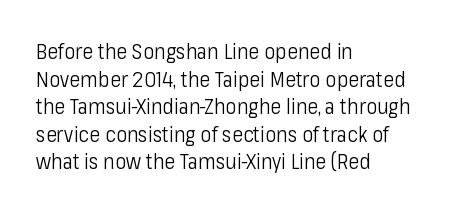
Teacher's note: observe the even left margin — that is flush-left alignment. The line texture is even and compact thanks to regular tracking. The lettering stays uniformly vertical, giving the passage a roman look. The baseline area is clear.
